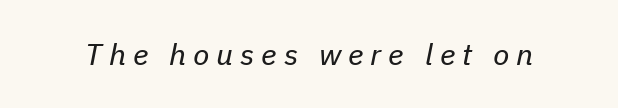
Display-style spreading of the glyphs; the letterfit is very open. The words here are not underlined. Ink coverage per letter is moderate at most. You could not count columns in this text — the font is proportionally spaced. Yep, that's italic — everything's leaning.
